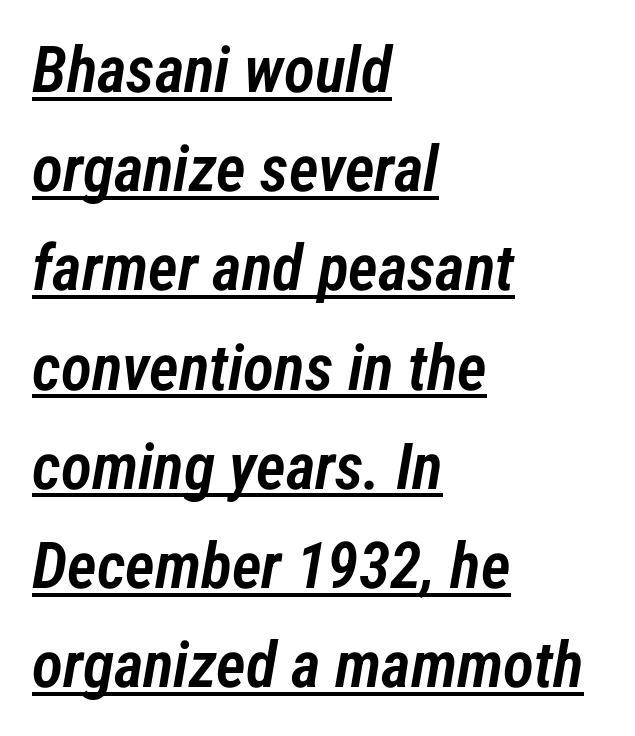
{"italic": "yes", "lean": "right", "slant_degrees": 12, "bold": "semi", "weight": "semibold", "width": "condensed", "stroke_contrast": "low", "x_height": "medium", "monospaced": "no", "underline": "yes", "align": "left", "line_spacing": "normal", "line_spacing_ratio": 1.55, "letter_spacing": "normal", "letter_spacing_em": 0.0, "glyph_px": 64}
